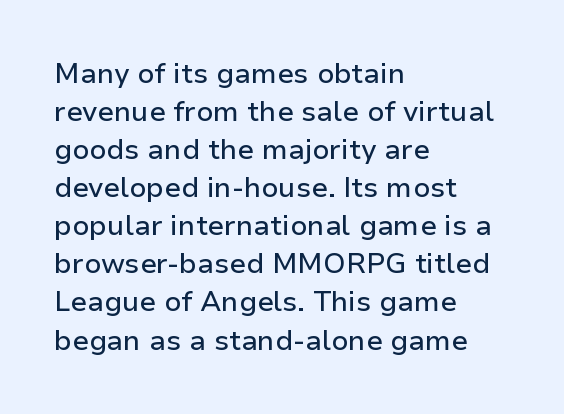
The image shows 28 px sans-serif type, upright; set left-aligned, normal line spacing (1.36x), normal letter spacing, not underlined; low stroke contrast and a medium x-height.
